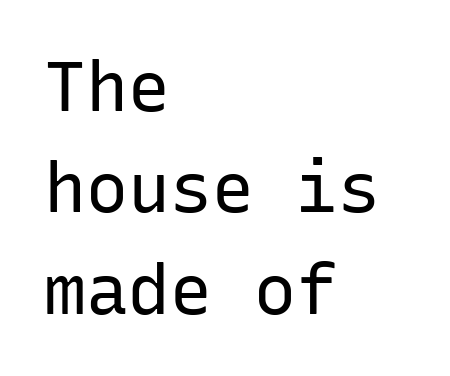
When letters stand straight like this, we call the style roman or upright. Evenly set lines give the paragraph a standard silhouette. Monospaced: the letters line up in strict vertical columns. Summary of weight: not heavy and not bold. Reading down the block, your eye returns to a fixed left position each line. Standard letterfit; no display-style spreading of the glyphs.
